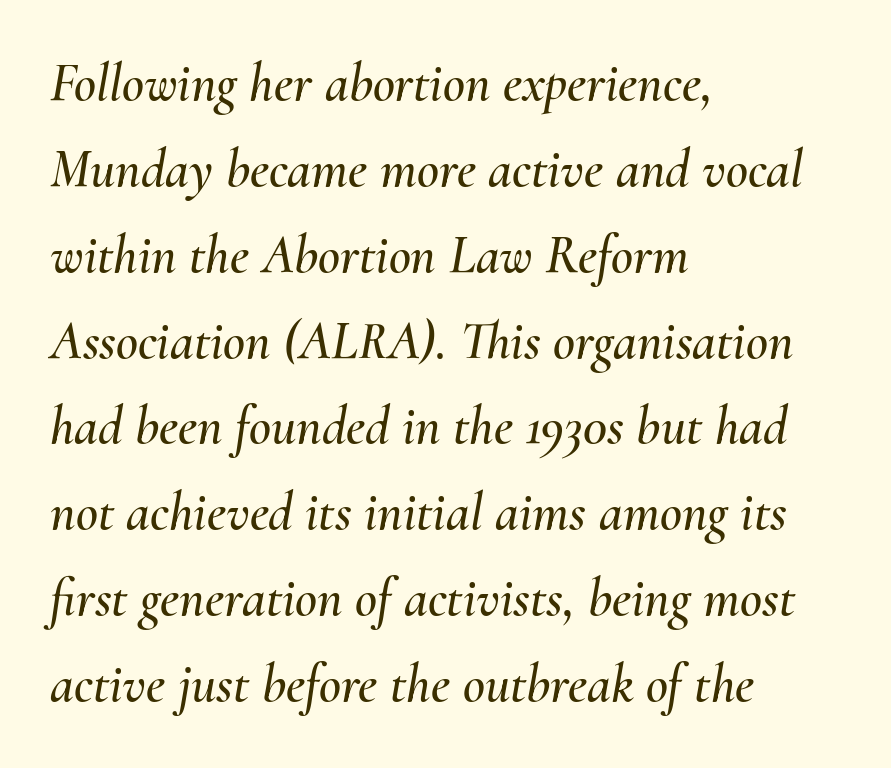
The image shows 54 px text type, italic (leaning right); set left-aligned, normal line spacing (1.59x), normal letter spacing, not underlined; medium stroke contrast and a small x-height.
